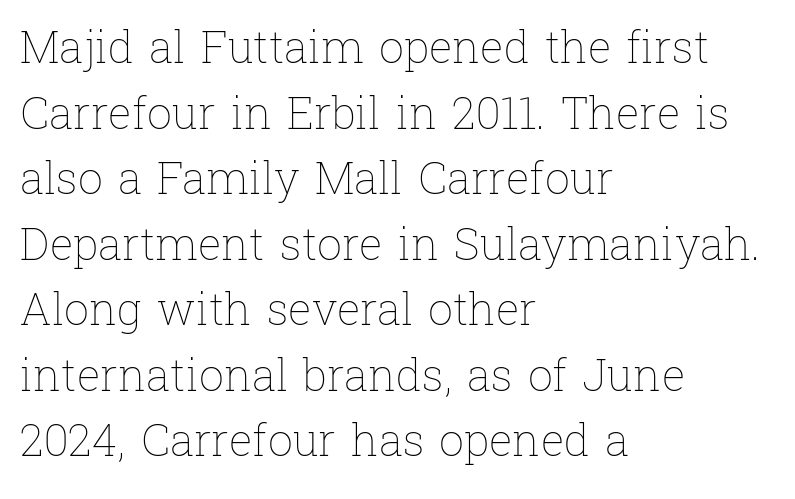
{"italic": "no", "bold": "no", "weight": "thin", "width": "normal", "stroke_contrast": "low", "x_height": "medium", "monospaced": "no", "underline": "no", "align": "left", "line_spacing": "normal", "line_spacing_ratio": 1.49, "letter_spacing": "normal", "letter_spacing_em": 0.0, "glyph_px": 44}
